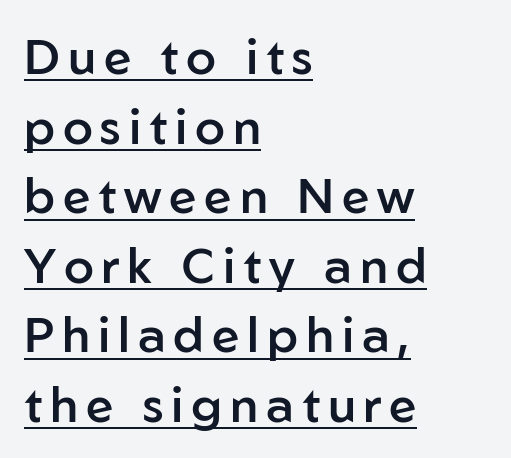
The rendering anchors every line to the left-hand side. Ascenders rise straight up at ninety degrees. In terms of weight, the rendering is demibold, just under bold. The rendering uses the underline text-decoration. Whoever set this chose a conventional vertical rhythm. Note the varied advance widths — an 'i' is clearly narrower than an 'm'.
